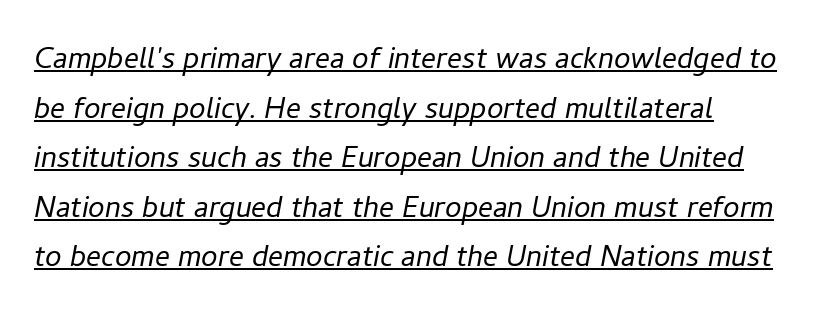
Q: Is the text bold? A: No.
Q: Is the text italic (slanted)? A: Yes, it leans right by about 11 degrees.
Q: Is the text underlined? A: Yes.
Q: How is the paragraph aligned? A: Left-aligned.
Q: Is the spacing between letters normal or unusually wide? A: Normal.
Q: Is the spacing between lines tight, normal or loose? A: Normal.
Q: Width (condensed, normal, or wide)? A: Normal.
Q: Stroke contrast? A: Low.
Q: x-height? A: Medium.
Q: Monospaced? A: No.
